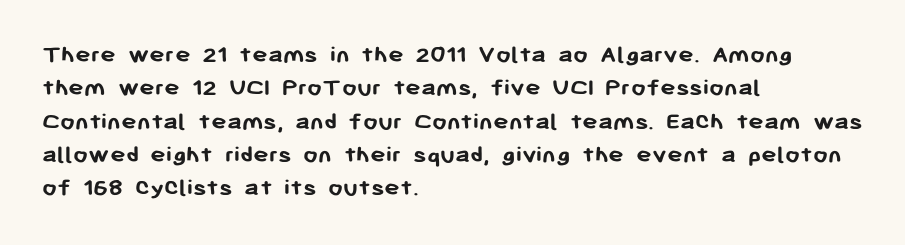
Q: Is the text bold? A: Yes.
Q: Is the text italic (slanted)? A: No, it is upright.
Q: Is the text underlined? A: No.
Q: How is the paragraph aligned? A: Left-aligned.
Q: Is the spacing between letters normal or unusually wide? A: Normal.
Q: Is the spacing between lines tight, normal or loose? A: Normal.
